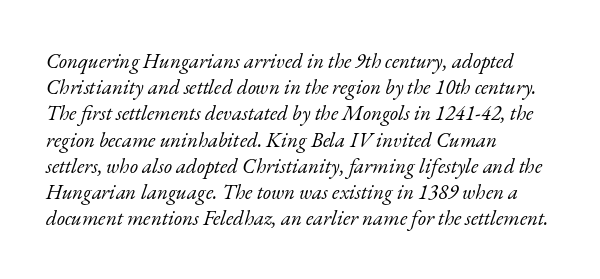
The image shows 21 px text type, italic (leaning right); set left-aligned, normal line spacing (1.25x), normal letter spacing, not underlined.
